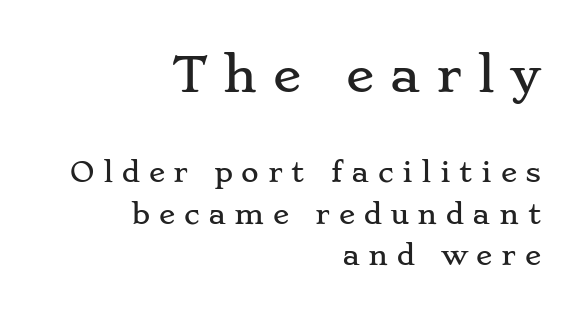
{"serif": "yes", "italic": "no", "width": "wide", "stroke_contrast": "low", "x_height": "small", "monospaced": "no", "underline": "no", "align": "right", "line_spacing": "normal", "line_spacing_ratio": 1.54, "letter_spacing": "wide", "letter_spacing_em": 0.32, "larger_block": "first", "size_ratio": 1.74, "glyph_px": 47}
